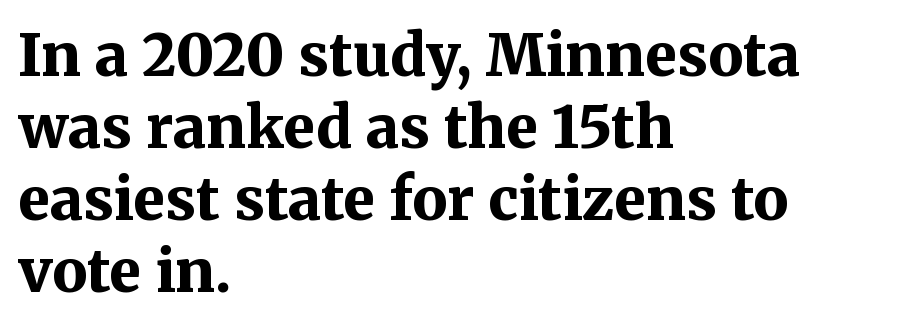
The image shows 58 px bold serif type, upright; set left-aligned, line spacing 1.24x, normal letter spacing, not underlined; medium stroke contrast and a medium x-height.
